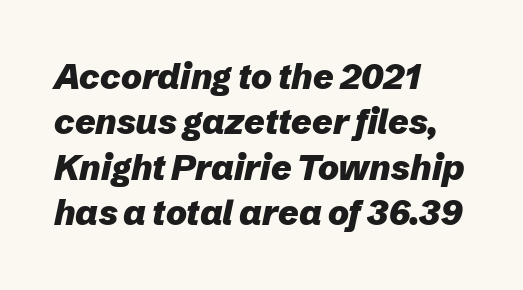
The image shows 35 px heavy type, italic (leaning right); set left-aligned, normal line spacing (1.3x), normal letter spacing, not underlined; low stroke contrast and a medium x-height.
